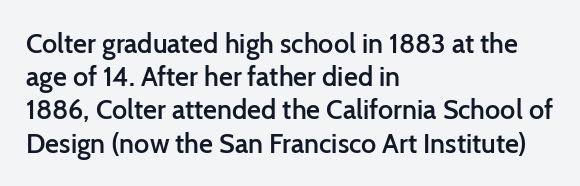
{"italic": "no", "bold": "semi", "underline": "no", "align": "left", "line_spacing_ratio": 1.23, "letter_spacing": "normal", "letter_spacing_em": 0.0, "glyph_px": 27}
